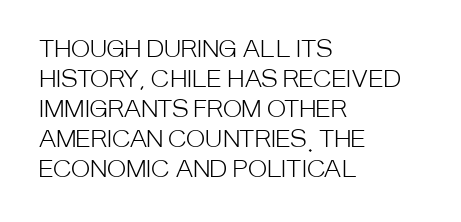
{"italic": "no", "bold": "no", "underline": "no", "align": "left", "line_spacing": "normal", "line_spacing_ratio": 1.3, "letter_spacing": "normal", "letter_spacing_em": 0.0, "glyph_px": 23}
